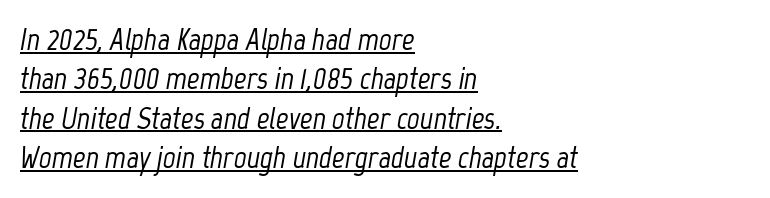
{"italic": "yes", "lean": "right", "slant_degrees": 12, "width": "condensed", "stroke_contrast": "low", "x_height": "medium", "monospaced": "no", "underline": "yes", "align": "left", "line_spacing": "normal", "line_spacing_ratio": 1.27, "letter_spacing": "normal", "letter_spacing_em": 0.0, "glyph_px": 31}
